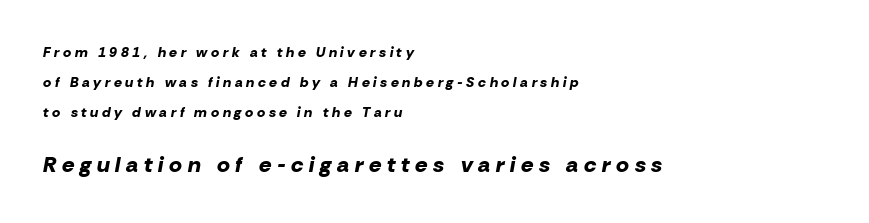
The image shows 22 px bold type, italic (leaning right); set left-aligned, loose line spacing (2.14x), unusually wide letter spacing (+0.26 em), not underlined; the second (bottom) block is 1.57x larger.
